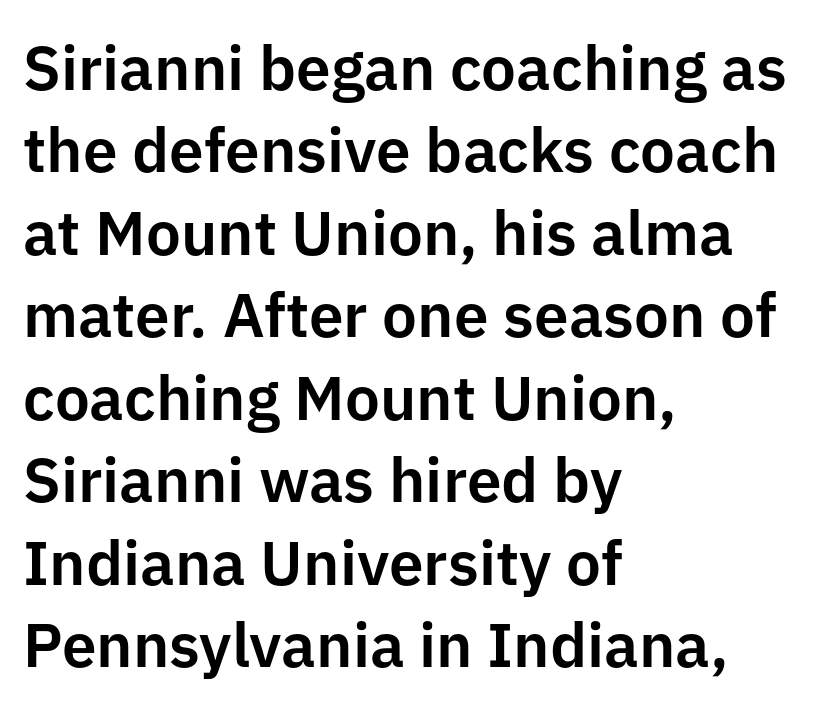
Q: Is the text italic (slanted)? A: No, it is upright.
Q: Is the typeface a serif or a sans-serif typeface? A: Sans-serif.
Q: Is the text underlined? A: No.
Q: How is the paragraph aligned? A: Left-aligned.
Q: Is the spacing between letters normal or unusually wide? A: Normal.
Q: Is the spacing between lines tight, normal or loose? A: Normal.
Q: Width (condensed, normal, or wide)? A: Normal.
Q: Stroke contrast? A: Low.
Q: x-height? A: Medium.
Q: Monospaced? A: No.
